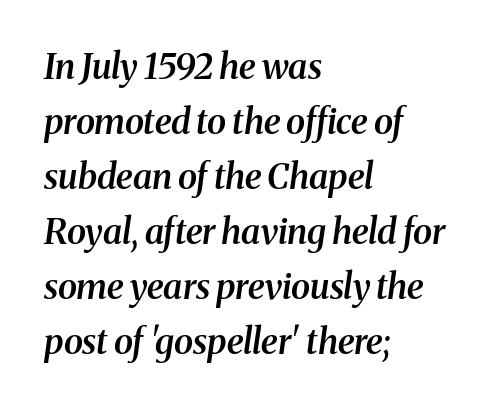
The image shows 35 px semibold serif type, italic (leaning right); set left-aligned, normal line spacing (1.57x), normal letter spacing, not underlined; medium stroke contrast and a medium x-height.
